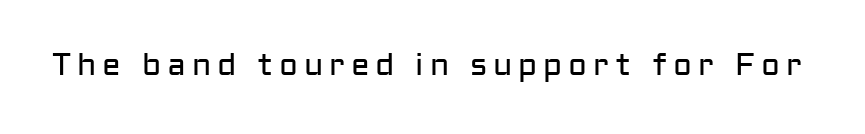
{"serif": "no", "italic": "no", "bold": "no", "weight": "regular", "width": "normal", "stroke_contrast": "low", "x_height": "medium", "monospaced": "no", "underline": "no", "glyph_px": 31}
